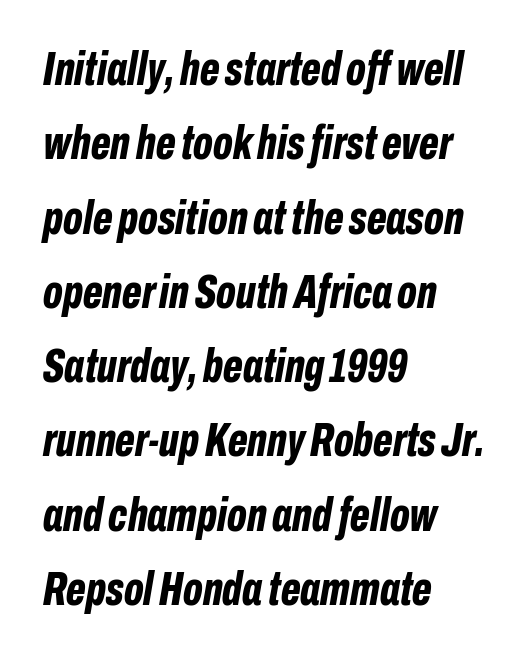
{"italic": "yes", "lean": "right", "slant_degrees": 10, "bold": "yes", "weight": "bold", "width": "condensed", "stroke_contrast": "low", "x_height": "medium", "monospaced": "no", "underline": "no", "align": "left", "line_spacing": "normal", "line_spacing_ratio": 1.58, "letter_spacing": "normal", "letter_spacing_em": 0.0, "glyph_px": 47}
